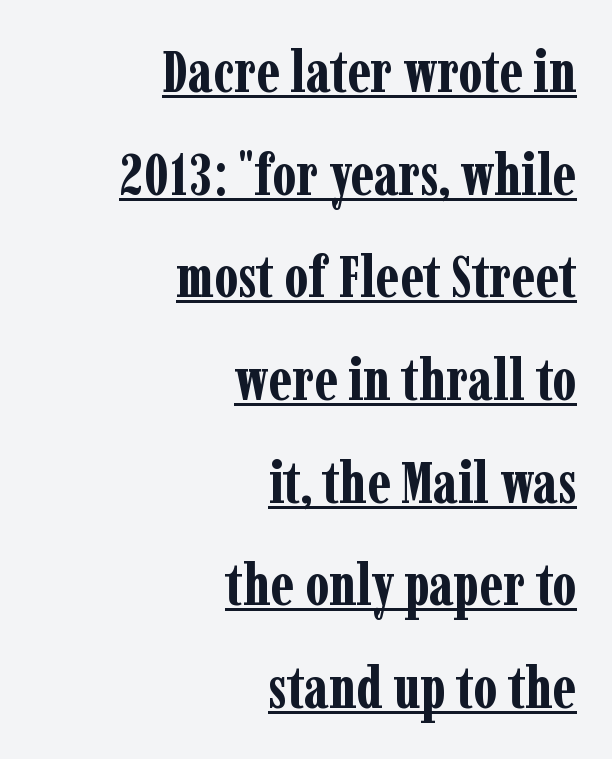
The letterforms sit shoulder to shoulder at normal distance. You can tell it's not italic because the verticals are truly vertical. This sample has the flowing, uneven cadence of proportional lettering. The sample's only ornament is a line tracing under the words.
